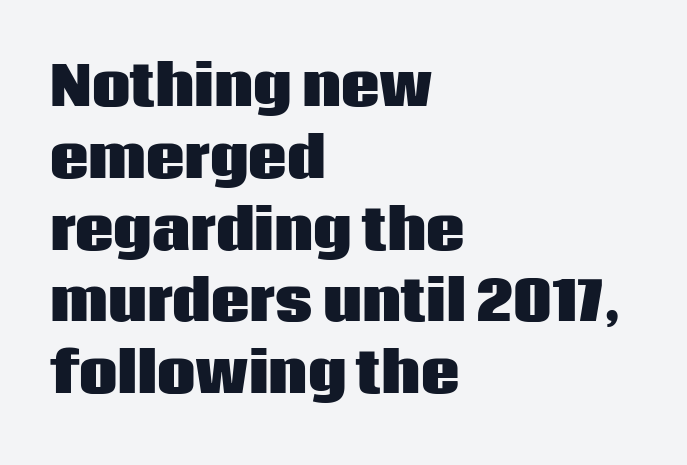
The image shows 54 px heavy sans-serif type, upright; set left-aligned, normal line spacing (1.33x), normal letter spacing, not underlined; low stroke contrast and a large x-height.
